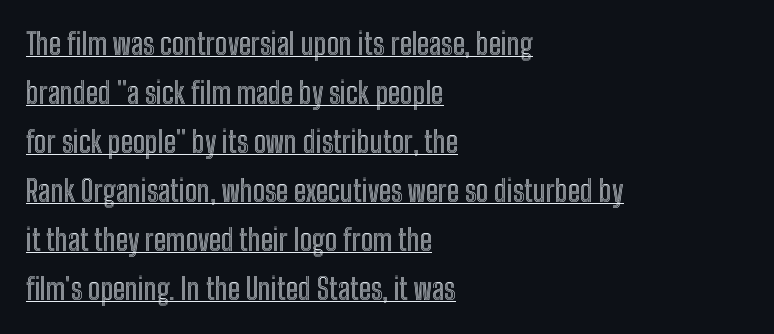
The line texture is even and compact thanks to regular tracking. This sample keeps an unexceptional amount of space between lines. Caption: lettering with a line underneath. In CSS terms this would be text-align: left. Italic? Not at all — the glyphs are vertical. Here the designer chose a conventional face with non-uniform glyph widths.
